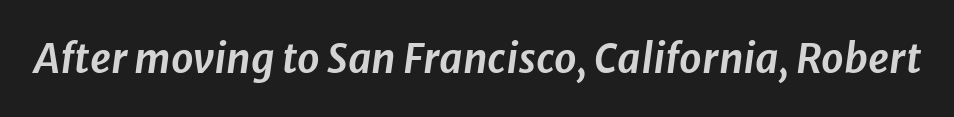
The image shows 40 px text type, italic (leaning right); set normal letter spacing, not underlined; low stroke contrast and a medium x-height.
